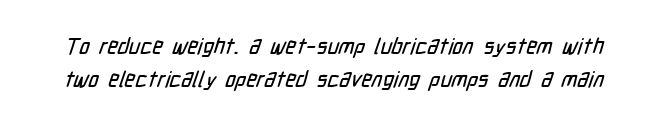
The image shows 22 px text type; set normal line spacing (1.52x), normal letter spacing, not underlined.
